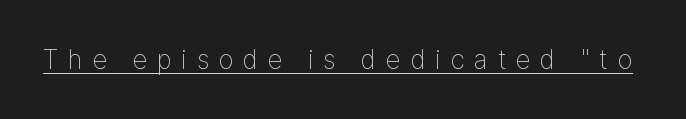
{"italic": "no", "bold": "no", "underline": "yes", "letter_spacing": "wide", "letter_spacing_em": 0.36, "glyph_px": 27}
